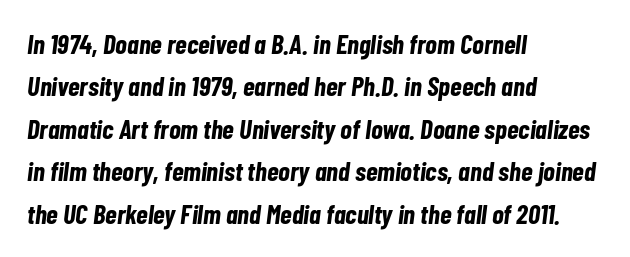
Q: Is the text bold? A: Yes.
Q: Is the text italic (slanted)? A: Yes, it leans right by about 7 degrees.
Q: Is the text underlined? A: No.
Q: How is the paragraph aligned? A: Left-aligned.
Q: Is the spacing between letters normal or unusually wide? A: Normal.
Q: Is the spacing between lines tight, normal or loose? A: Normal.
